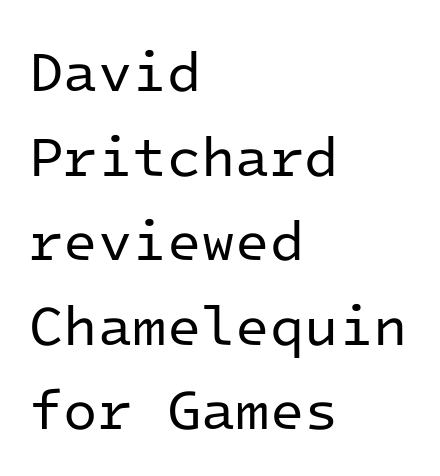
The image shows 56 px regular-weight sans-serif type, upright, monospaced; set left-aligned, normal line spacing (1.51x), normal letter spacing, not underlined; low stroke contrast and a medium x-height.
